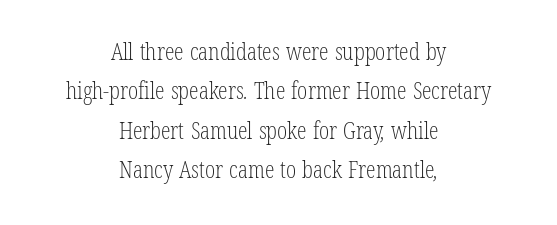
The characters are drawn with everyday or finer stroke widths. Rule under the text: the space is simply empty. These lines are centered, leaving both edges ragged. Is the letter spacing exaggerated? No — it looks like the ordinary default. The passage shown stacks its lines at a standard gap.
